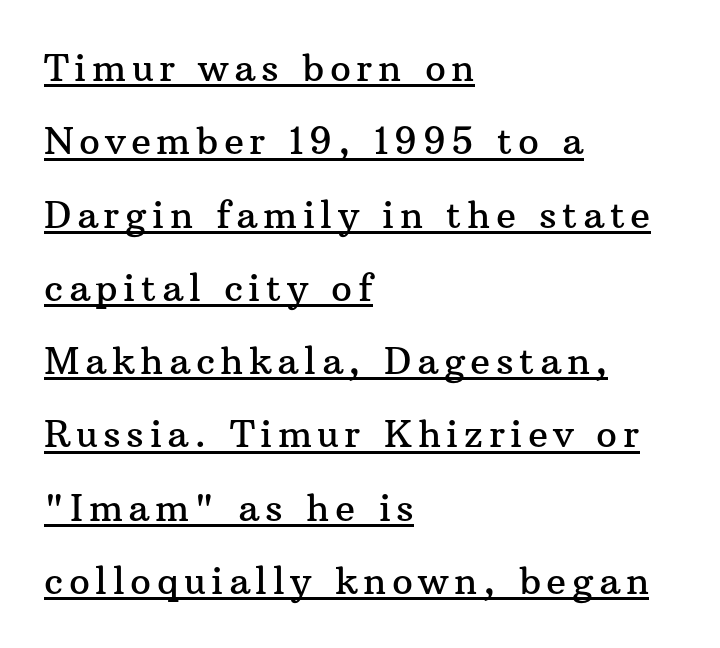
Q: Is the text italic (slanted)? A: No, it is upright.
Q: Is the typeface a serif or a sans-serif typeface? A: Serif.
Q: Is the text underlined? A: Yes.
Q: How is the paragraph aligned? A: Left-aligned.
Q: Is the spacing between lines tight, normal or loose? A: Loose.
Q: Width (condensed, normal, or wide)? A: Normal.
Q: Stroke contrast? A: Medium.
Q: x-height? A: Medium.
Q: Monospaced? A: No.
